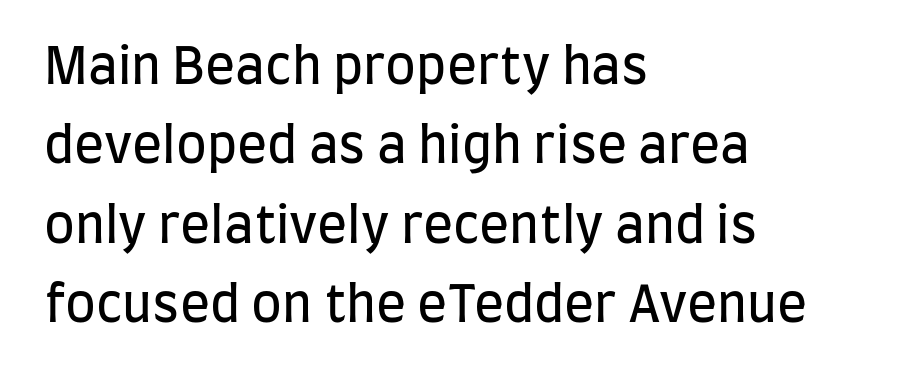
This is roman type, the default non-slanted kind. Is this a fixed-width face? No — the glyphs have proportional, varying widths. This sample uses a sans-serif face. The letterforms sit at book weight or below.
